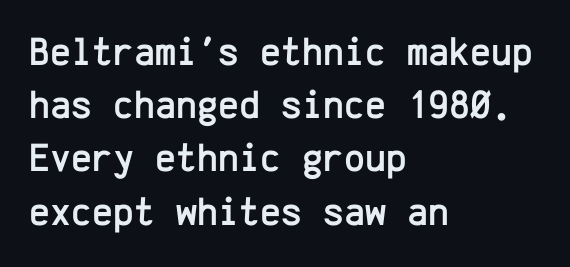
The setting favours the left margin, as ordinary paragraphs usually do. This block has exactly the height ordinary leading produces. Check under the words: just untouched page. Ascenders rise straight up at ninety degrees.
